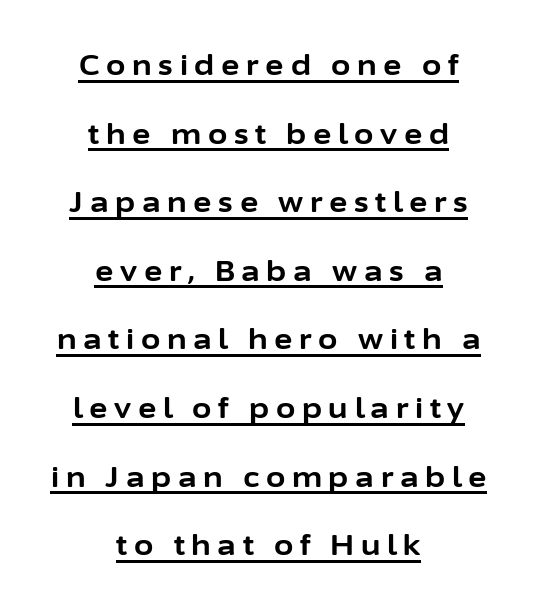
Note the varied advance widths — an 'i' is clearly narrower than an 'm'. The rendering positions every line midway between the sides. The leading is generous, giving the passage an open texture. Notice how thick the strokes are: this is what a full bold looks like. Is the letter spacing exaggerated? Yes — the characters are pushed far apart. Underline: present.
